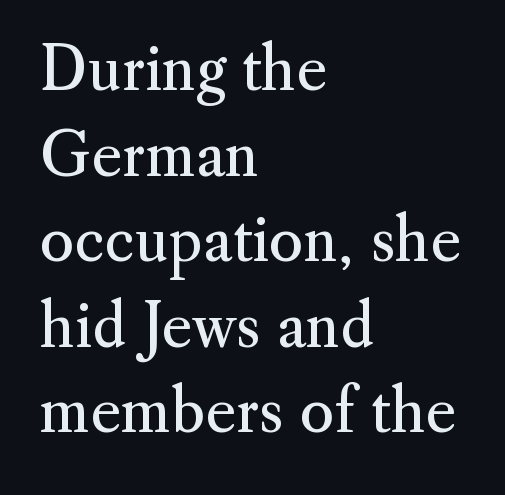
{"serif": "yes", "italic": "no", "bold": "no", "weight": "regular", "width": "normal", "stroke_contrast": "medium", "x_height": "small", "monospaced": "no", "underline": "no", "align": "left", "line_spacing": "normal", "line_spacing_ratio": 1.45, "letter_spacing": "normal", "letter_spacing_em": 0.0, "glyph_px": 59}
